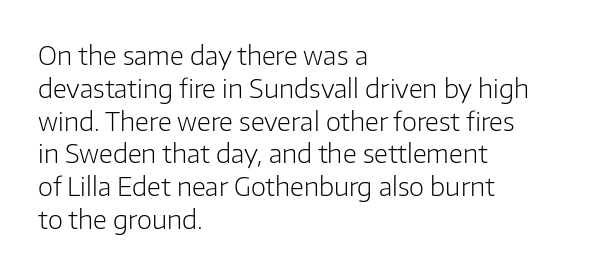
Q: Is the text bold? A: No.
Q: Is the text italic (slanted)? A: No, it is upright.
Q: Is the text underlined? A: No.
Q: How is the paragraph aligned? A: Left-aligned.
Q: Is the spacing between letters normal or unusually wide? A: Normal.
Q: Is the spacing between lines tight, normal or loose? A: Normal.
